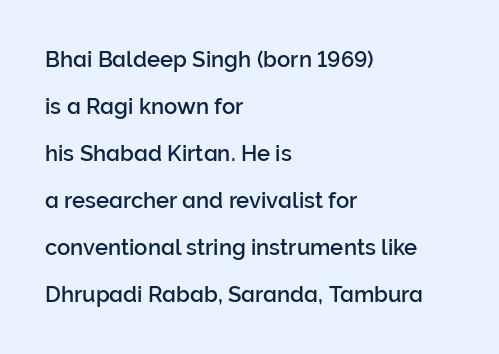
The image shows 22 px text type, upright; set left-aligned, loose line spacing (2.14x), normal letter spacing, not underlined.
